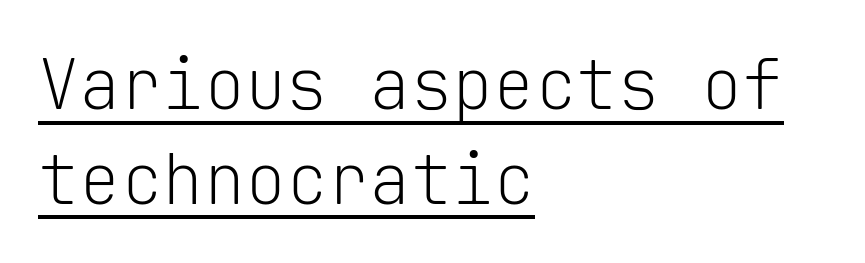
{"serif": "no", "italic": "no", "bold": "no", "weight": "light", "width": "normal", "stroke_contrast": "low", "x_height": "medium", "monospaced": "yes", "underline": "yes", "align": "left", "line_spacing": "normal", "line_spacing_ratio": 1.37, "letter_spacing": "normal", "letter_spacing_em": 0.0, "glyph_px": 69}
